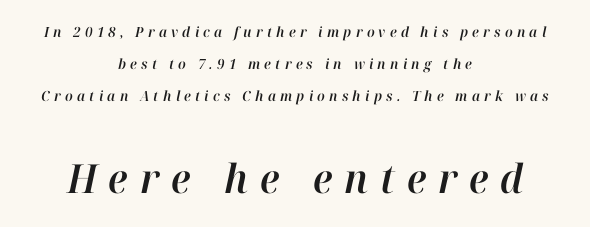
The image shows 40 px text type, italic (leaning right); set centered, loose line spacing (2.28x), unusually wide letter spacing (+0.3 em), not underlined; the second (bottom) block is 2.86x larger; high stroke contrast and a medium x-height.
